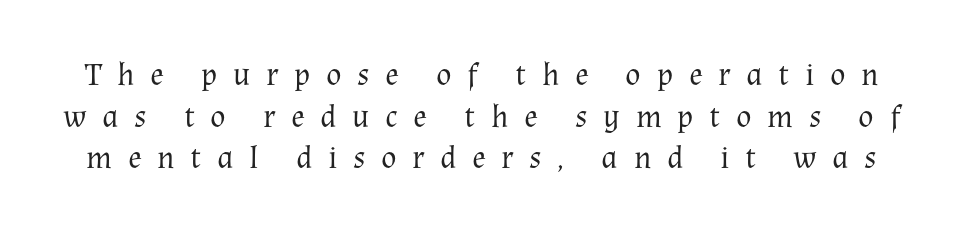
The image shows 32 px regular-weight serif type, upright; set normal line spacing (1.3x), unusually wide letter spacing (+0.49 em), not underlined; medium stroke contrast and a medium x-height.
